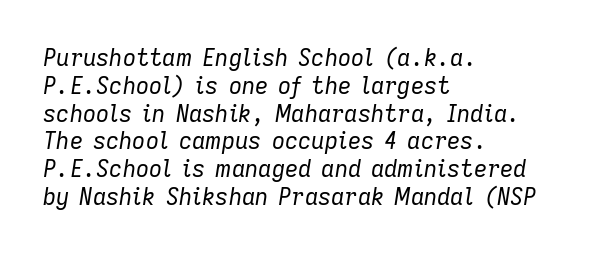
{"italic": "yes", "lean": "right", "slant_degrees": 9, "bold": "no", "underline": "no", "align": "left", "line_spacing_ratio": 1.21, "letter_spacing": "normal", "letter_spacing_em": 0.0, "glyph_px": 23}
